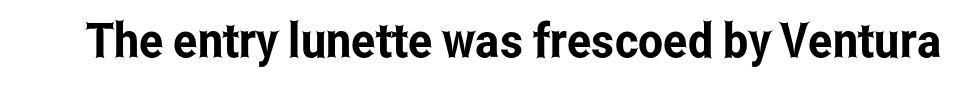
The tracking reads as untouched default to a designer's eye. Decoration check: the copy has no underline. The specimen reads as upright at a glance. The designer went with a sans here, leaving each stem footless. The passage shown is typed in a proportional face where columns would drift.
